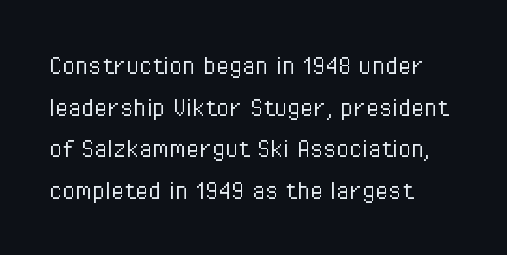
Q: Is the text bold? A: No.
Q: Is the text italic (slanted)? A: No, it is upright.
Q: Is the typeface a serif or a sans-serif typeface? A: Sans-serif.
Q: Is the text underlined? A: No.
Q: How is the paragraph aligned? A: Left-aligned.
Q: Is the spacing between letters normal or unusually wide? A: Normal.
Q: Is the spacing between lines tight, normal or loose? A: Normal.
Q: Width (condensed, normal, or wide)? A: Condensed.
Q: Stroke contrast? A: Low.
Q: x-height? A: Medium.
Q: Monospaced? A: No.
